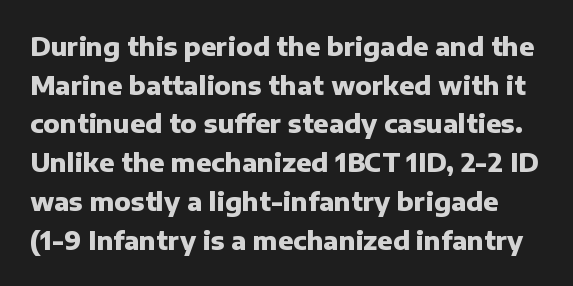
Q: Is the text bold? A: Yes.
Q: Is the text italic (slanted)? A: No, it is upright.
Q: Is the text underlined? A: No.
Q: Is the spacing between letters normal or unusually wide? A: Normal.
Q: Is the spacing between lines tight, normal or loose? A: Normal.
